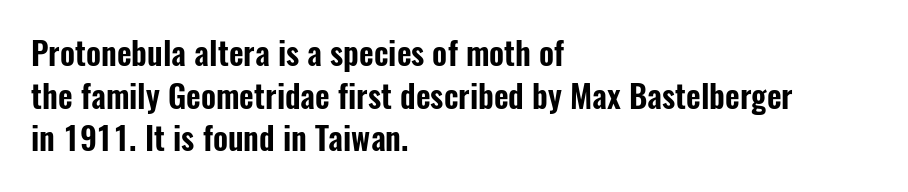
{"serif": "no", "italic": "no", "width": "condensed", "stroke_contrast": "low", "x_height": "medium", "monospaced": "no", "underline": "no", "align": "left", "line_spacing": "normal", "line_spacing_ratio": 1.33, "letter_spacing": "normal", "letter_spacing_em": 0.0, "glyph_px": 32}
